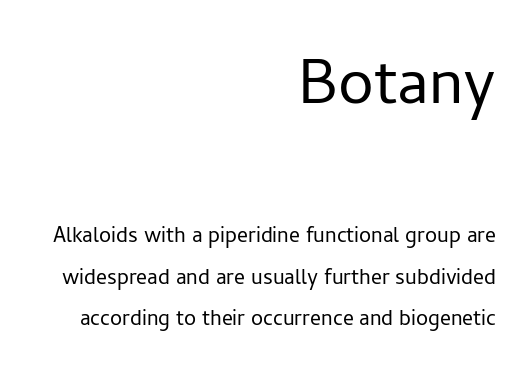
The image shows 80 px light sans-serif type, upright; set right-aligned, normal line spacing (1.53x), normal letter spacing, not underlined; the first (top) block is 2.96x larger; low stroke contrast and a medium x-height.
